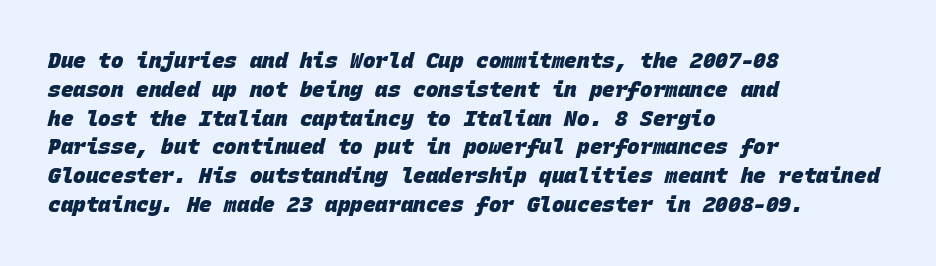
The strokes are fattened all the way to bold. The leading is moderate, giving the passage an even texture. The area under the type is left untouched. Teacher's note: observe the even left margin — that is flush-left alignment. Here the glyphs are tracked normally, forming tight word shapes.
